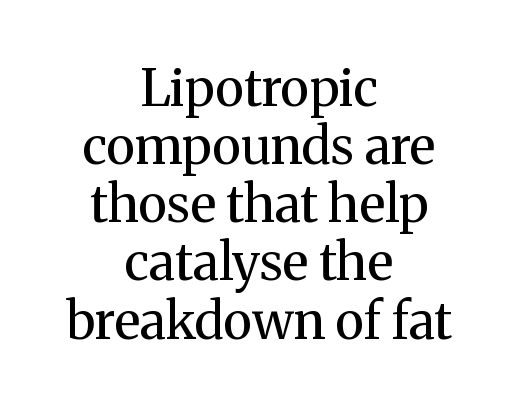
Q: Is the text bold? A: No.
Q: Is the text italic (slanted)? A: No, it is upright.
Q: Is the typeface a serif or a sans-serif typeface? A: Serif.
Q: Is the text underlined? A: No.
Q: How is the paragraph aligned? A: Centered.
Q: Is the spacing between letters normal or unusually wide? A: Normal.
Q: Is the spacing between lines tight, normal or loose? A: Tight.
Q: Width (condensed, normal, or wide)? A: Normal.
Q: Stroke contrast? A: Medium.
Q: x-height? A: Medium.
Q: Monospaced? A: No.
